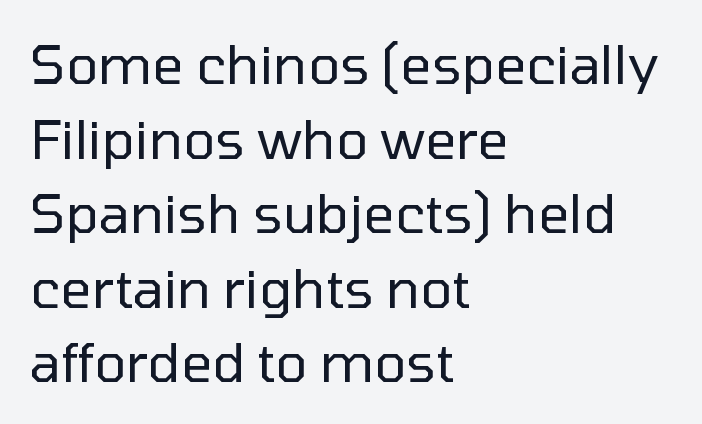
{"serif": "no", "italic": "no", "bold": "no", "weight": "regular", "width": "normal", "stroke_contrast": "low", "x_height": "medium", "monospaced": "no", "underline": "no", "align": "left", "line_spacing": "normal", "line_spacing_ratio": 1.38, "letter_spacing": "normal", "letter_spacing_em": 0.0, "glyph_px": 54}
